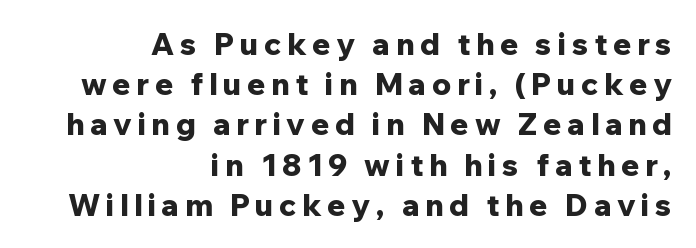
Q: Is the text bold? A: Yes.
Q: Is the text italic (slanted)? A: No, it is upright.
Q: Is the typeface a serif or a sans-serif typeface? A: Sans-serif.
Q: Is the text underlined? A: No.
Q: How is the paragraph aligned? A: Right-aligned.
Q: Is the spacing between lines tight, normal or loose? A: Normal.
Q: Width (condensed, normal, or wide)? A: Normal.
Q: Stroke contrast? A: Low.
Q: x-height? A: Medium.
Q: Monospaced? A: No.
